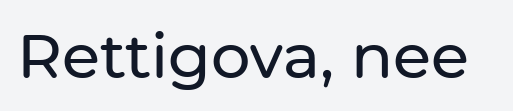
{"serif": "no", "italic": "no", "width": "normal", "stroke_contrast": "low", "x_height": "medium", "monospaced": "no", "underline": "no", "letter_spacing": "normal", "letter_spacing_em": 0.0, "glyph_px": 62}
